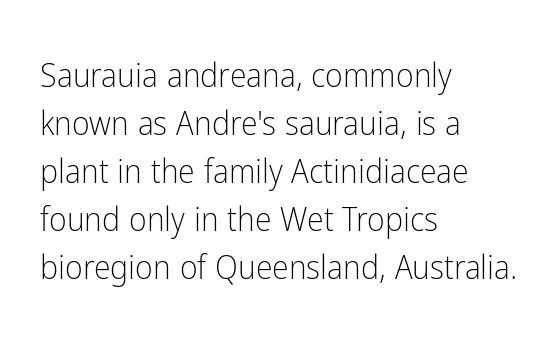
Q: Is the text bold? A: No.
Q: Is the text italic (slanted)? A: No, it is upright.
Q: Is the typeface a serif or a sans-serif typeface? A: Sans-serif.
Q: Is the text underlined? A: No.
Q: How is the paragraph aligned? A: Left-aligned.
Q: Is the spacing between letters normal or unusually wide? A: Normal.
Q: Is the spacing between lines tight, normal or loose? A: Normal.
Q: Width (condensed, normal, or wide)? A: Condensed.
Q: Stroke contrast? A: Low.
Q: x-height? A: Medium.
Q: Monospaced? A: No.
